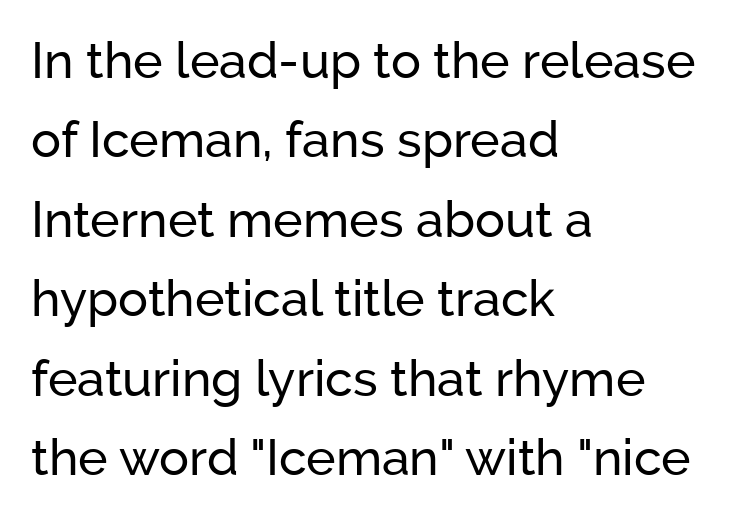
Q: Is the text italic (slanted)? A: No, it is upright.
Q: Is the typeface a serif or a sans-serif typeface? A: Sans-serif.
Q: Is the text underlined? A: No.
Q: How is the paragraph aligned? A: Left-aligned.
Q: Is the spacing between letters normal or unusually wide? A: Normal.
Q: Is the spacing between lines tight, normal or loose? A: Normal.
Q: Width (condensed, normal, or wide)? A: Normal.
Q: Stroke contrast? A: Low.
Q: x-height? A: Medium.
Q: Monospaced? A: No.
